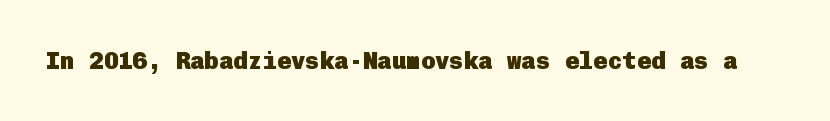
The image shows 24 px bold type, upright; set normal letter spacing, not underlined.
